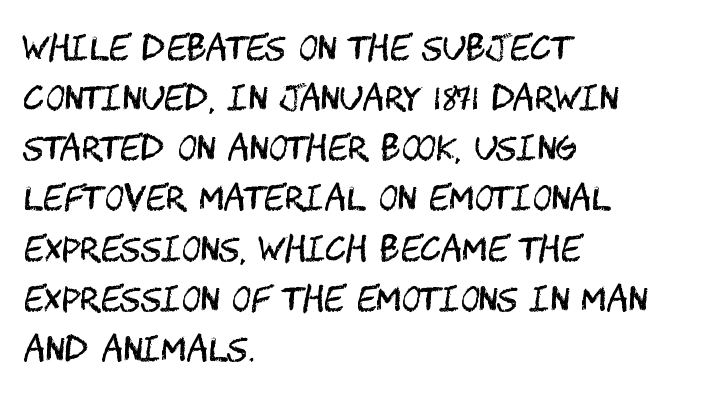
{"serif": "no", "italic": "no", "bold": "no", "weight": "regular", "width": "condensed", "stroke_contrast": "medium", "x_height": "large", "underline": "no", "align": "left", "line_spacing": "normal", "line_spacing_ratio": 1.52, "letter_spacing": "normal", "letter_spacing_em": 0.0, "glyph_px": 33}
